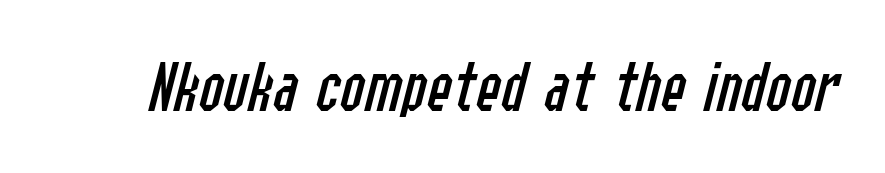
Does the lettering tilt? It does — this is italic. Anything drawn beneath the words? Only blank space. The characters are drawn with everyday or finer stroke widths. The passage shown is typed in a proportional face where columns would drift. In terms of letterspacing, this is plain default setting.
